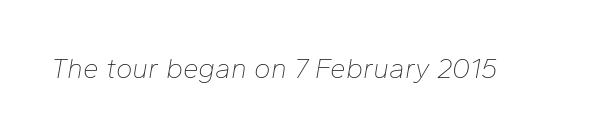
Weight class: somewhere from thin through regular. Spacing between characters is what you'd get straight out of the box. Note the varied advance widths — an 'i' is clearly narrower than an 'm'. Posture: slanted. The words here are not underlined.
